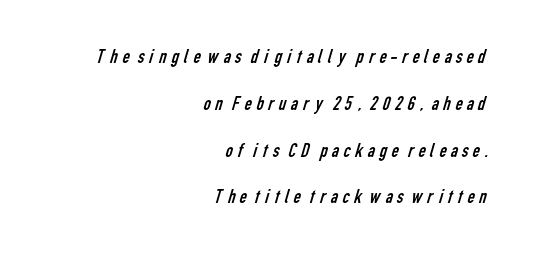
{"bold": "no", "underline": "no", "align": "right", "line_spacing": "loose", "line_spacing_ratio": 2.34, "glyph_px": 20}
